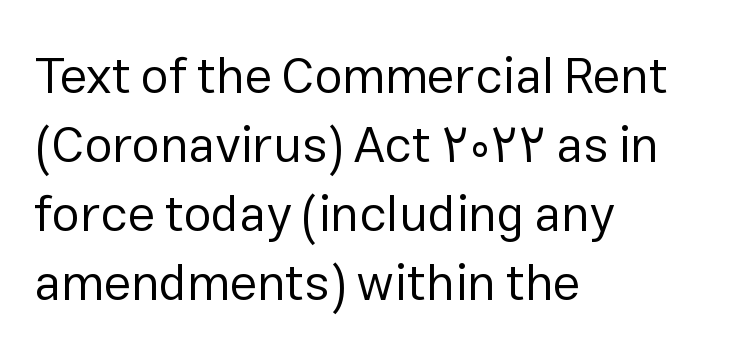
{"serif": "no", "italic": "no", "bold": "no", "weight": "regular", "width": "normal", "stroke_contrast": "low", "x_height": "medium", "monospaced": "no", "underline": "no", "align": "left", "line_spacing": "normal", "line_spacing_ratio": 1.38, "letter_spacing": "normal", "letter_spacing_em": 0.0, "glyph_px": 50}
